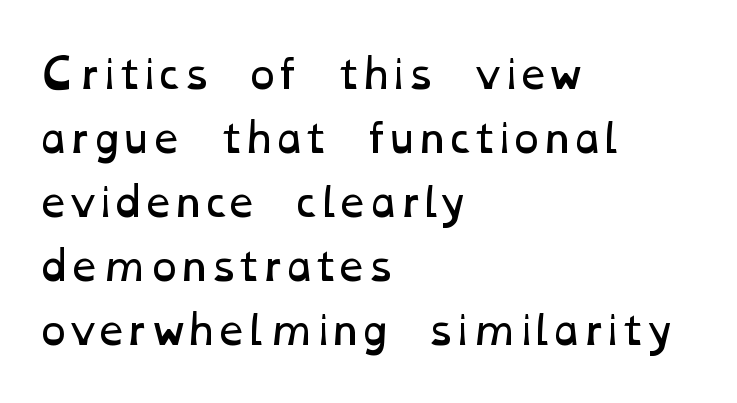
{"bold": "no", "weight": "regular", "width": "wide", "stroke_contrast": "low", "x_height": "medium", "monospaced": "no", "underline": "no", "align": "left", "line_spacing": "normal", "line_spacing_ratio": 1.6, "letter_spacing": "normal", "letter_spacing_em": 0.0, "glyph_px": 40}
